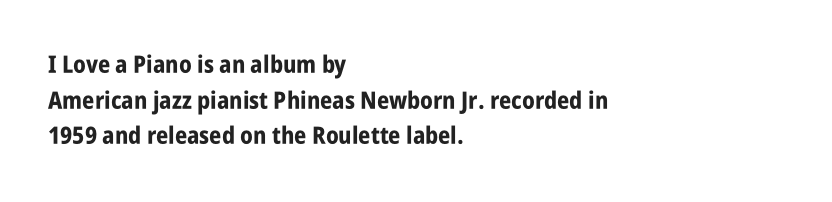
The image shows 24 px bold type, upright; set left-aligned, normal line spacing (1.48x), normal letter spacing, not underlined.
